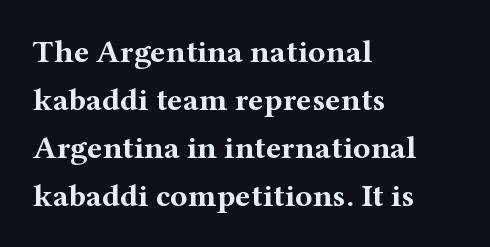
{"serif": "yes", "italic": "no", "bold": "yes", "weight": "bold", "width": "wide", "stroke_contrast": "medium", "x_height": "medium", "monospaced": "no", "underline": "no", "align": "left", "line_spacing": "normal", "line_spacing_ratio": 1.5, "letter_spacing": "normal", "letter_spacing_em": 0.0, "glyph_px": 32}
